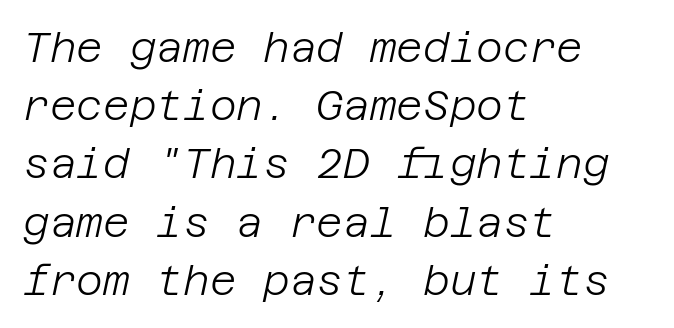
{"italic": "yes", "lean": "right", "slant_degrees": 12, "bold": "no", "weight": "light", "width": "normal", "stroke_contrast": "low", "x_height": "large", "underline": "no", "align": "left", "line_spacing": "normal", "line_spacing_ratio": 1.42, "letter_spacing": "normal", "letter_spacing_em": 0.0, "glyph_px": 41}
